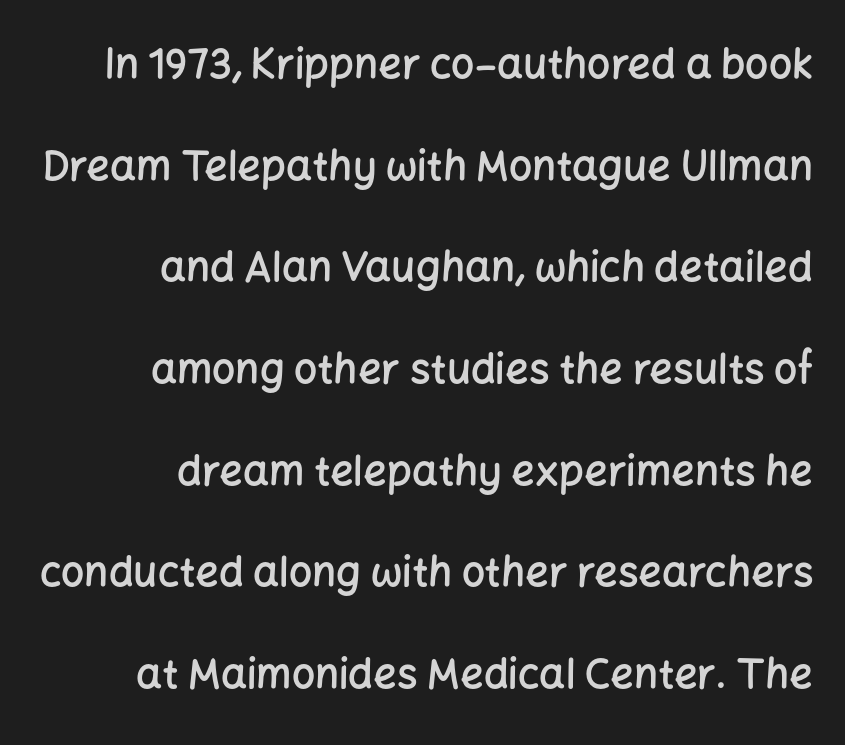
Q: Is the text bold? A: Semi-bold.
Q: Is the text italic (slanted)? A: No, it is upright.
Q: Is the typeface a serif or a sans-serif typeface? A: Sans-serif.
Q: Is the text underlined? A: No.
Q: How is the paragraph aligned? A: Right-aligned.
Q: Is the spacing between letters normal or unusually wide? A: Normal.
Q: Is the spacing between lines tight, normal or loose? A: Loose.
Q: Width (condensed, normal, or wide)? A: Normal.
Q: Stroke contrast? A: Low.
Q: x-height? A: Medium.
Q: Monospaced? A: No.
